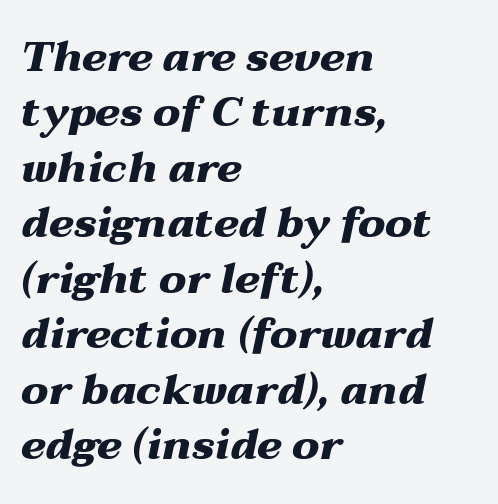
The image shows 42 px heavy, wide type, italic (leaning right); set left-aligned, normal line spacing (1.32x), normal letter spacing, not underlined; medium stroke contrast and a medium x-height.
